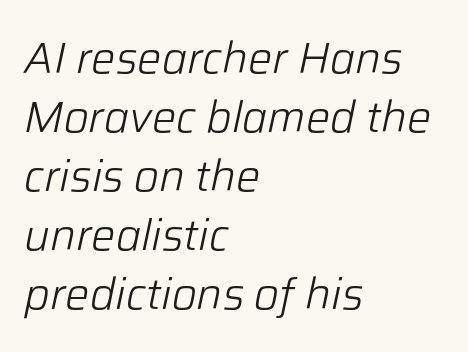
Q: Is the text bold? A: No.
Q: Is the text italic (slanted)? A: Yes, it leans right by about 12 degrees.
Q: Is the text underlined? A: No.
Q: How is the paragraph aligned? A: Left-aligned.
Q: Is the spacing between letters normal or unusually wide? A: Normal.
Q: Is the spacing between lines tight, normal or loose? A: Normal.
Q: Width (condensed, normal, or wide)? A: Normal.
Q: Stroke contrast? A: Low.
Q: x-height? A: Medium.
Q: Monospaced? A: No.
